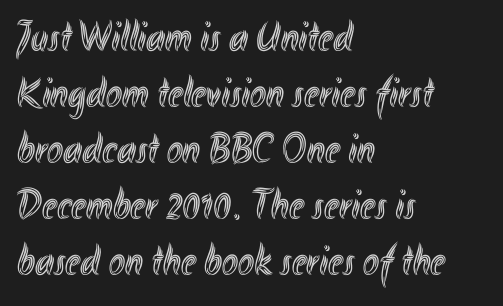
Q: Is the text italic (slanted)? A: Yes.
Q: Is the text underlined? A: No.
Q: How is the paragraph aligned? A: Left-aligned.
Q: Is the spacing between letters normal or unusually wide? A: Normal.
Q: Is the spacing between lines tight, normal or loose? A: Normal.
Q: Width (condensed, normal, or wide)? A: Condensed.
Q: x-height? A: Small.
Q: Monospaced? A: No.
